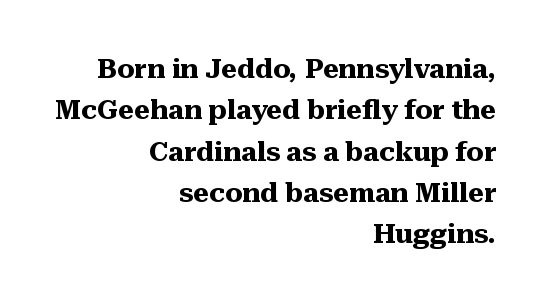
The gaps between neighbouring characters are ordinary and unremarkable. A full-strength bold gives these letters their thick strokes. No word sits above an underline. Layout note: lines flush right. Interline gaps are of average width in this sample.
